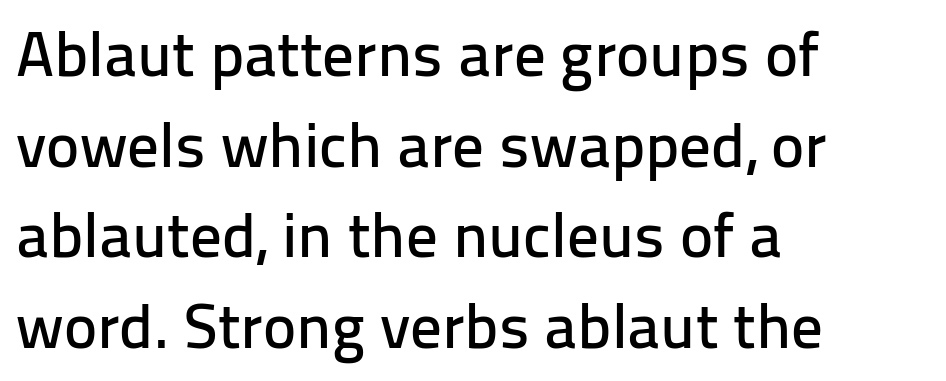
Q: Is the text italic (slanted)? A: No, it is upright.
Q: Is the typeface a serif or a sans-serif typeface? A: Sans-serif.
Q: Is the text underlined? A: No.
Q: How is the paragraph aligned? A: Left-aligned.
Q: Is the spacing between letters normal or unusually wide? A: Normal.
Q: Is the spacing between lines tight, normal or loose? A: Normal.
Q: Width (condensed, normal, or wide)? A: Normal.
Q: Stroke contrast? A: Low.
Q: x-height? A: Medium.
Q: Monospaced? A: No.
